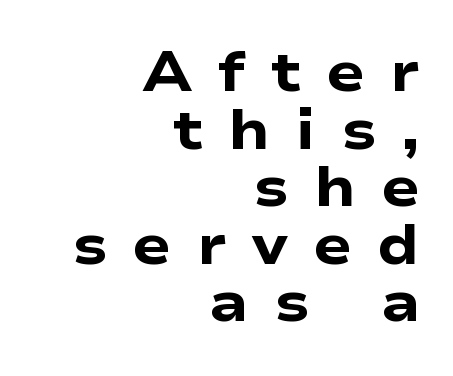
The image shows 57 px heavy, wide sans-serif type, upright; set right-aligned, tight line spacing (1.01x), unusually wide letter spacing (+0.45 em), not underlined; low stroke contrast and a medium x-height.
